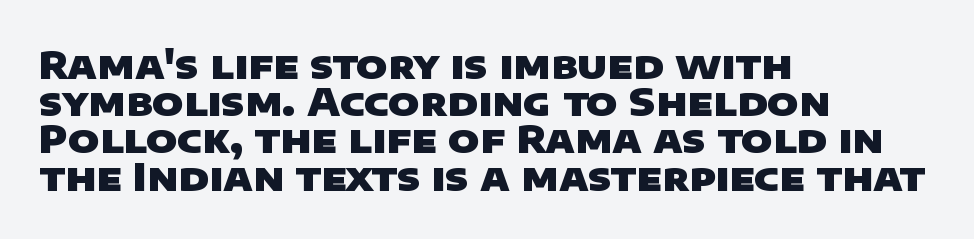
{"serif": "no", "bold": "yes", "weight": "heavy", "width": "wide", "stroke_contrast": "low", "x_height": "large", "monospaced": "no", "underline": "no", "align": "left", "line_spacing": "tight", "line_spacing_ratio": 0.98, "letter_spacing": "normal", "letter_spacing_em": 0.0, "glyph_px": 38}
